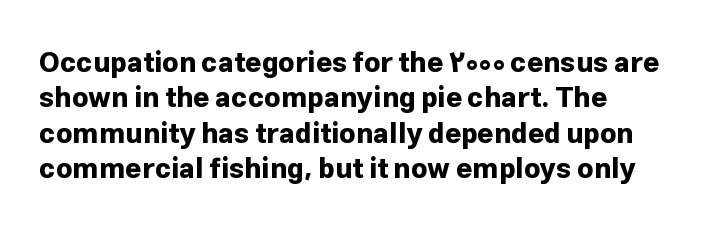
The specimen omits any rule beneath the text block's lines. Characters follow at the spacing the type designer built in. If you measured baseline to baseline, you'd find a middling distance. This rendering uses left alignment, leaving the right contour irregular. Look at the bottom of the vertical strokes: they stop flat, with no serifs.
